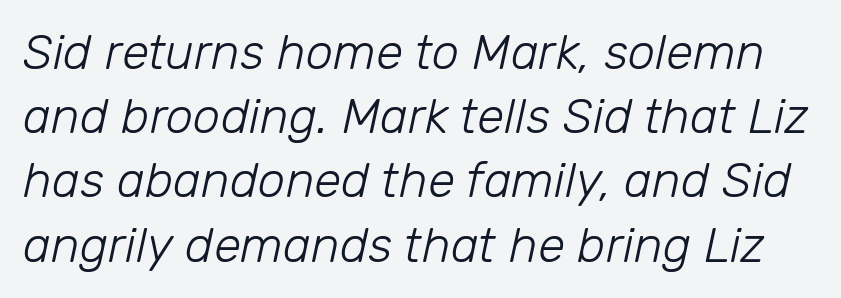
Q: Is the text bold? A: No.
Q: Is the text italic (slanted)? A: Yes, it leans right by about 12 degrees.
Q: Is the text underlined? A: No.
Q: Is the spacing between letters normal or unusually wide? A: Normal.
Q: Is the spacing between lines tight, normal or loose? A: Normal.
Q: Width (condensed, normal, or wide)? A: Normal.
Q: Stroke contrast? A: Low.
Q: x-height? A: Medium.
Q: Monospaced? A: No.
